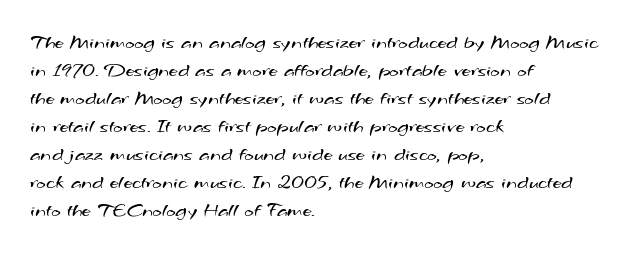
Q: Is the text bold? A: No.
Q: Is the text underlined? A: No.
Q: How is the paragraph aligned? A: Left-aligned.
Q: Is the spacing between letters normal or unusually wide? A: Normal.
Q: Is the spacing between lines tight, normal or loose? A: Normal.
